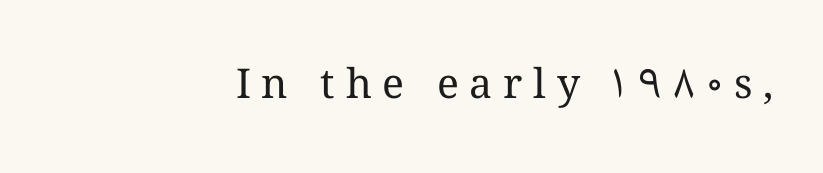
Q: Is the text bold? A: No.
Q: Is the text italic (slanted)? A: No, it is upright.
Q: Is the text underlined? A: No.
Q: How is the paragraph aligned? A: Right-aligned.
Q: Is the spacing between letters normal or unusually wide? A: Unusually wide.
Q: Width (condensed, normal, or wide)? A: Normal.
Q: Stroke contrast? A: Medium.
Q: x-height? A: Medium.
Q: Monospaced? A: No.
